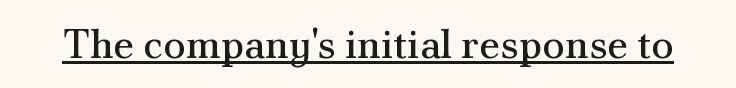
The image shows 41 px regular-weight serif type, upright; set normal letter spacing, underlined; medium stroke contrast and a small x-height.
